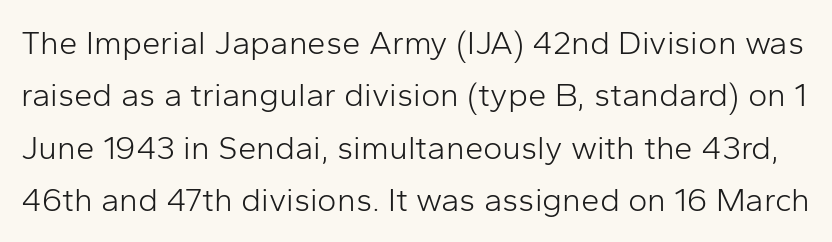
{"serif": "no", "italic": "no", "bold": "no", "weight": "light", "width": "normal", "stroke_contrast": "low", "x_height": "medium", "monospaced": "no", "underline": "no", "line_spacing": "normal", "line_spacing_ratio": 1.59, "letter_spacing": "normal", "letter_spacing_em": 0.0, "glyph_px": 33}
